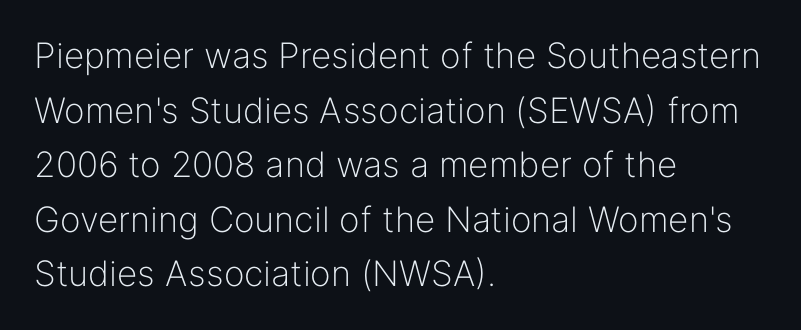
Q: Is the text bold? A: No.
Q: Is the text italic (slanted)? A: No, it is upright.
Q: Is the typeface a serif or a sans-serif typeface? A: Sans-serif.
Q: Is the text underlined? A: No.
Q: How is the paragraph aligned? A: Left-aligned.
Q: Is the spacing between letters normal or unusually wide? A: Normal.
Q: Is the spacing between lines tight, normal or loose? A: Normal.
Q: Width (condensed, normal, or wide)? A: Normal.
Q: Stroke contrast? A: Low.
Q: x-height? A: Medium.
Q: Monospaced? A: No.
